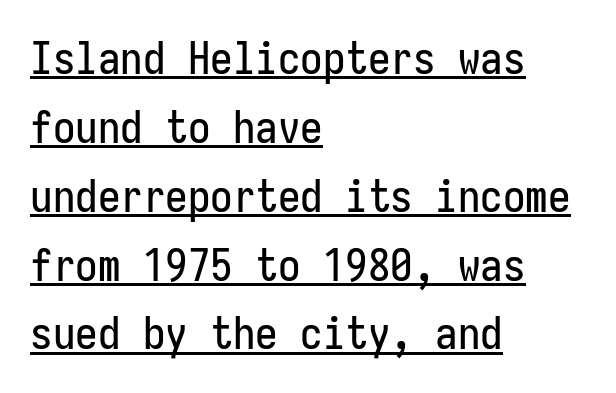
Underlined type. Here the designer chose a console-style face with uniform glyph widths. Type style note: lacks serifs. Between one letter and the next there's only the usual sliver of space.
